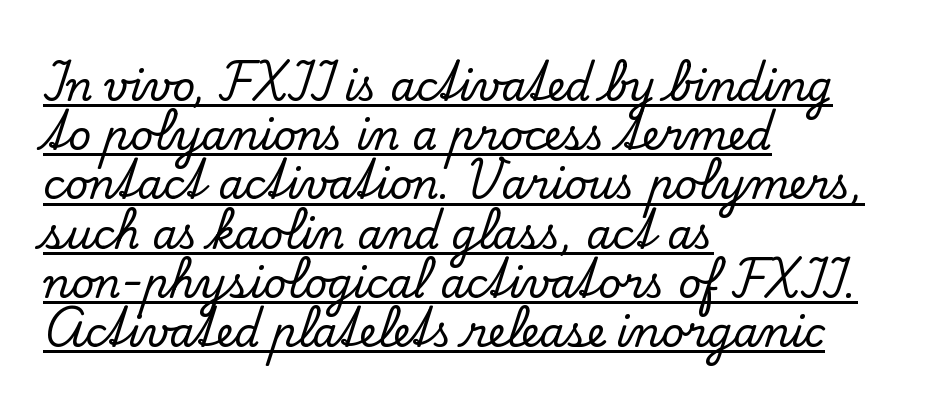
{"serif": "yes", "width": "normal", "stroke_contrast": "low", "x_height": "small", "monospaced": "no", "underline": "yes", "align": "left", "line_spacing_ratio": 1.23, "letter_spacing": "normal", "letter_spacing_em": 0.0, "glyph_px": 40}
